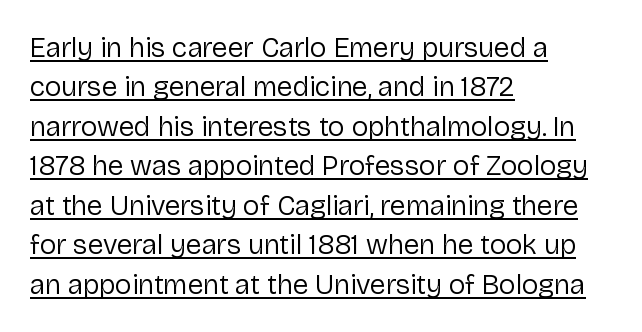
The image shows 28 px regular-weight sans-serif type, upright; set left-aligned, normal line spacing (1.41x), normal letter spacing, underlined; low stroke contrast and a medium x-height.
